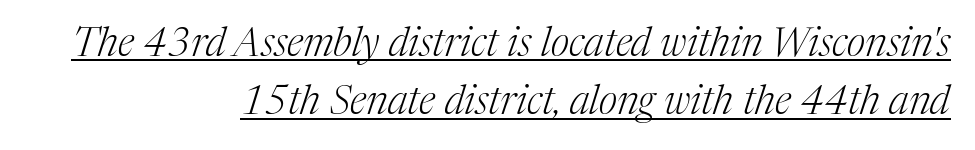
{"serif": "yes", "italic": "yes", "lean": "right", "slant_degrees": 17, "bold": "no", "weight": "light", "width": "normal", "stroke_contrast": "medium", "x_height": "medium", "monospaced": "no", "underline": "yes", "align": "right", "line_spacing": "normal", "line_spacing_ratio": 1.46, "letter_spacing": "normal", "letter_spacing_em": 0.0, "glyph_px": 40}
